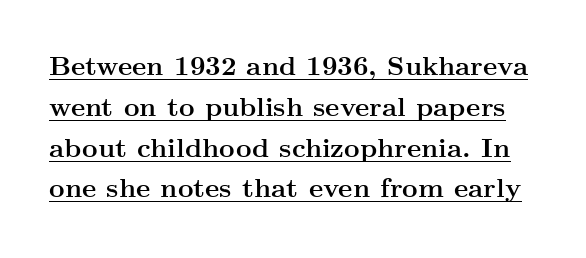
{"italic": "no", "bold": "yes", "underline": "yes", "line_spacing": "normal", "line_spacing_ratio": 1.51, "letter_spacing": "normal", "letter_spacing_em": 0.0, "glyph_px": 27}
